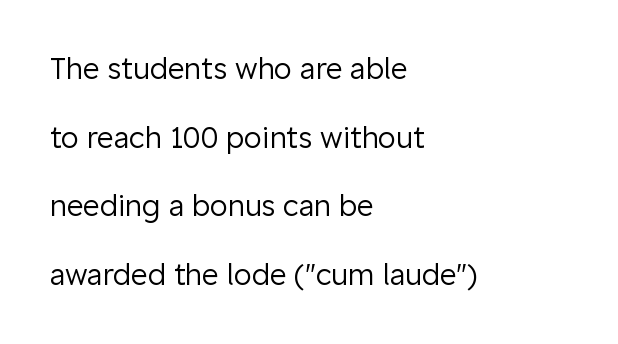
{"serif": "no", "italic": "no", "bold": "no", "weight": "regular", "width": "normal", "stroke_contrast": "low", "x_height": "medium", "monospaced": "no", "underline": "no", "align": "left", "line_spacing": "loose", "line_spacing_ratio": 2.37, "letter_spacing": "normal", "letter_spacing_em": 0.0, "glyph_px": 29}
